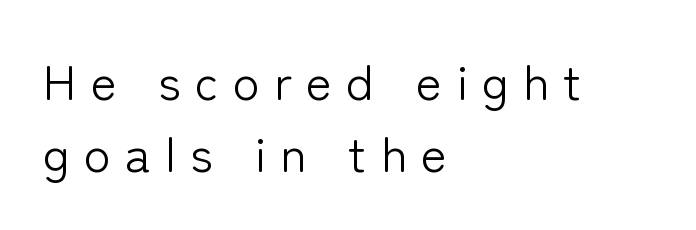
Q: Is the text bold? A: No.
Q: Is the text italic (slanted)? A: No, it is upright.
Q: Is the typeface a serif or a sans-serif typeface? A: Sans-serif.
Q: Is the text underlined? A: No.
Q: How is the paragraph aligned? A: Left-aligned.
Q: Is the spacing between letters normal or unusually wide? A: Unusually wide.
Q: Is the spacing between lines tight, normal or loose? A: Normal.
Q: Width (condensed, normal, or wide)? A: Normal.
Q: Stroke contrast? A: Low.
Q: x-height? A: Medium.
Q: Monospaced? A: No.
